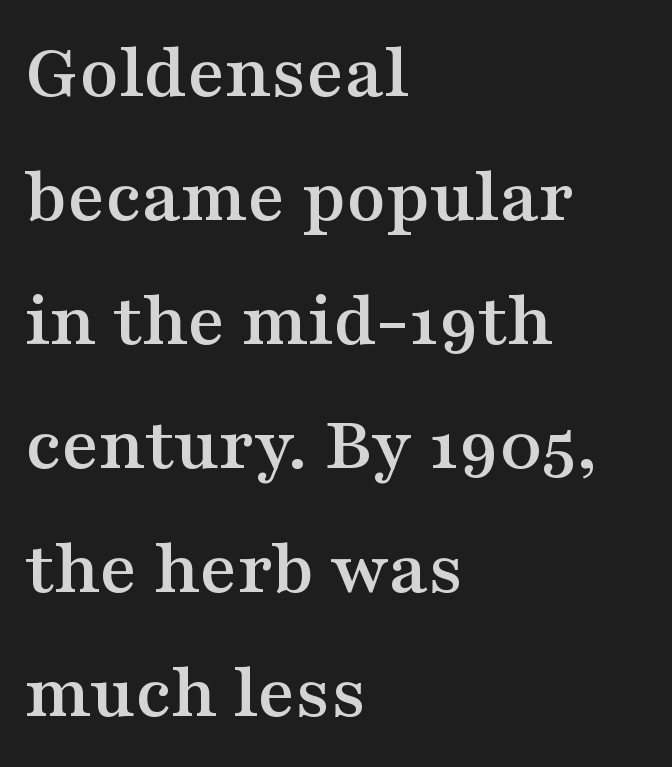
Horizontally, the lines are justified to the leading edge only. Compared with typical body copy, the letter spacing here is the same. The line-height multiplier appears to be the usual default. The typeface chosen for these lines features serifs.
